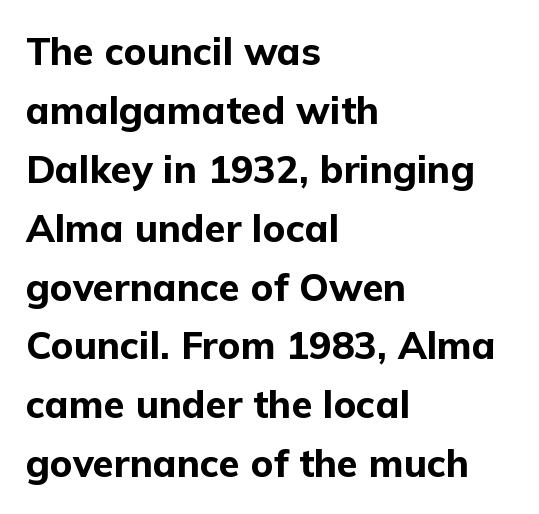
{"serif": "no", "italic": "no", "bold": "yes", "weight": "bold", "width": "normal", "stroke_contrast": "low", "x_height": "medium", "monospaced": "no", "underline": "no", "align": "left", "line_spacing": "normal", "line_spacing_ratio": 1.55, "letter_spacing": "normal", "letter_spacing_em": 0.0, "glyph_px": 38}
